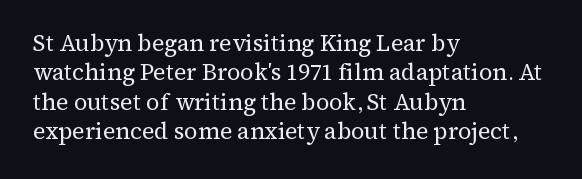
Q: Is the text bold? A: No.
Q: Is the text italic (slanted)? A: No, it is upright.
Q: Is the text underlined? A: No.
Q: How is the paragraph aligned? A: Left-aligned.
Q: Is the spacing between letters normal or unusually wide? A: Normal.
Q: Is the spacing between lines tight, normal or loose? A: Normal.
